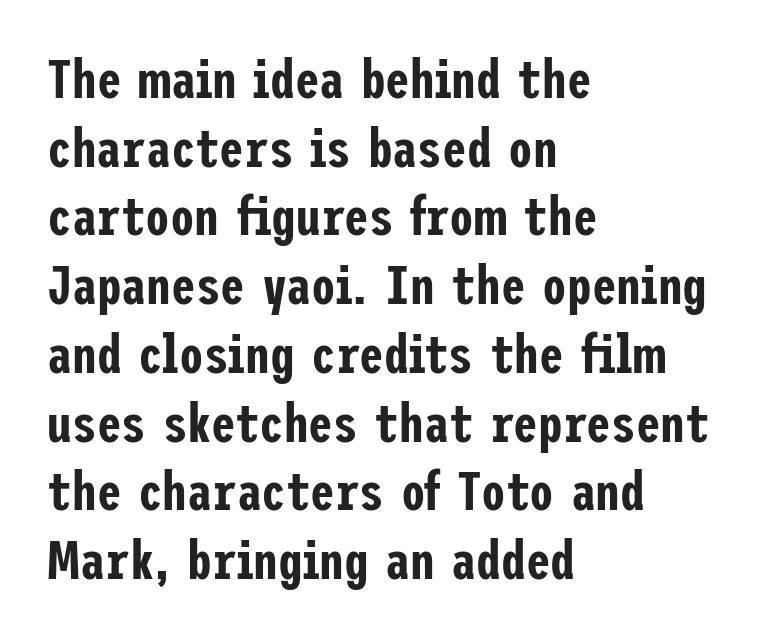
{"serif": "no", "italic": "no", "width": "condensed", "stroke_contrast": "low", "x_height": "medium", "underline": "no", "align": "left", "line_spacing": "normal", "line_spacing_ratio": 1.25, "letter_spacing": "normal", "letter_spacing_em": 0.0, "glyph_px": 55}
